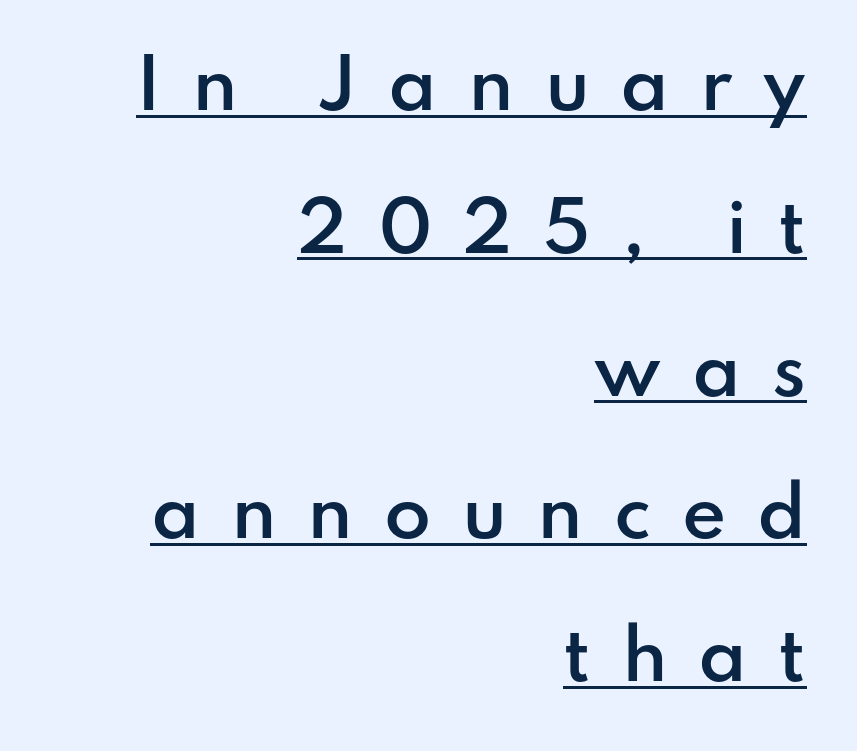
{"serif": "no", "italic": "no", "bold": "semi", "weight": "semibold", "width": "normal", "stroke_contrast": "low", "x_height": "small", "monospaced": "no", "underline": "yes", "align": "right", "line_spacing": "loose", "line_spacing_ratio": 2.1, "letter_spacing": "wide", "letter_spacing_em": 0.45, "glyph_px": 68}
